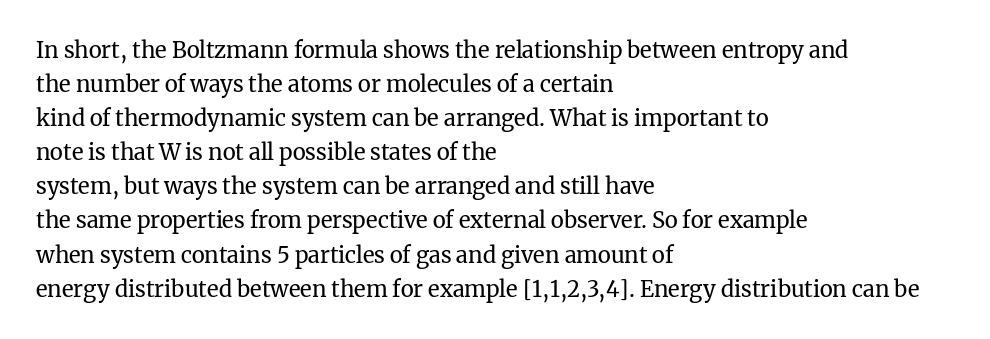
{"italic": "no", "bold": "no", "underline": "no", "align": "left", "line_spacing": "normal", "line_spacing_ratio": 1.55, "letter_spacing": "normal", "letter_spacing_em": 0.0, "glyph_px": 22}
